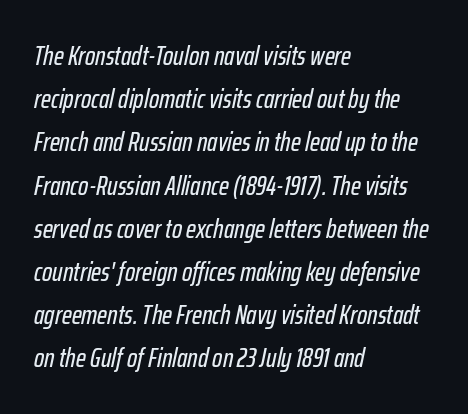
The image shows 27 px text type, italic (leaning right); set left-aligned, normal line spacing (1.6x), normal letter spacing, not underlined.
